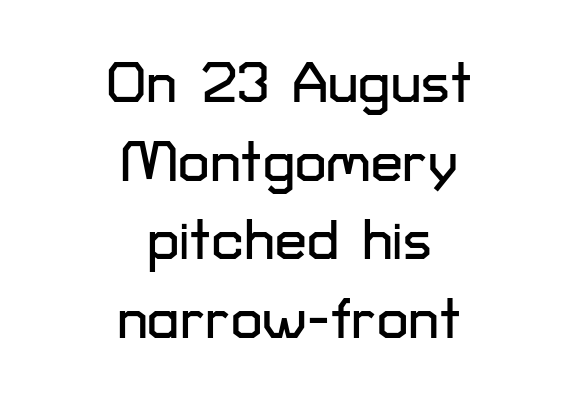
The image shows 57 px sans-serif type, upright; set centered, normal line spacing (1.38x), normal letter spacing, not underlined; low stroke contrast and a medium x-height.
